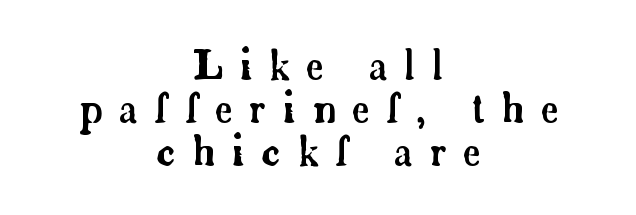
{"serif": "yes", "italic": "no", "width": "normal", "stroke_contrast": "low", "x_height": "small", "monospaced": "no", "underline": "no", "align": "center", "line_spacing": "tight", "line_spacing_ratio": 1.1, "letter_spacing": "wide", "letter_spacing_em": 0.43, "glyph_px": 39}
